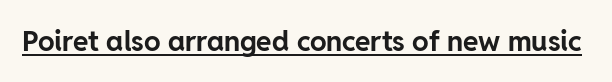
Q: Is the text bold? A: Yes.
Q: Is the text italic (slanted)? A: No, it is upright.
Q: Is the typeface a serif or a sans-serif typeface? A: Sans-serif.
Q: Is the text underlined? A: Yes.
Q: Is the spacing between letters normal or unusually wide? A: Normal.
Q: Width (condensed, normal, or wide)? A: Normal.
Q: Stroke contrast? A: Low.
Q: x-height? A: Medium.
Q: Monospaced? A: No.
